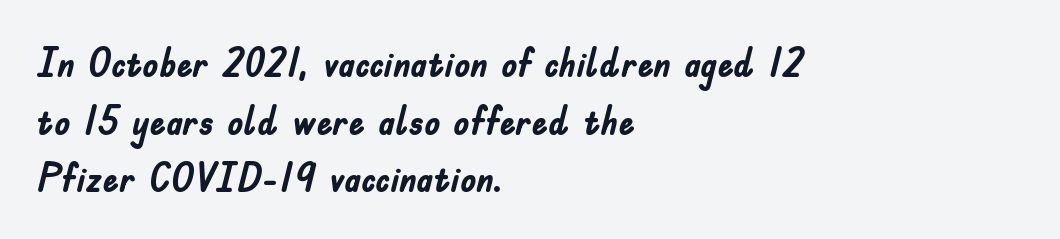
One-word summary of the alignment: left. Has an underline been added? It has not. There is no visible air inserted between adjacent glyphs. The leading is moderate, giving the passage an even texture. Typesetter's note: full bold, strokes at maximum text heaviness. This sample has the flowing, uneven cadence of proportional lettering.
